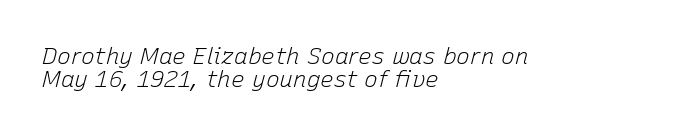
The image shows 23 px text type, italic (leaning right); set left-aligned, tight line spacing (1.0x), normal letter spacing, not underlined.
